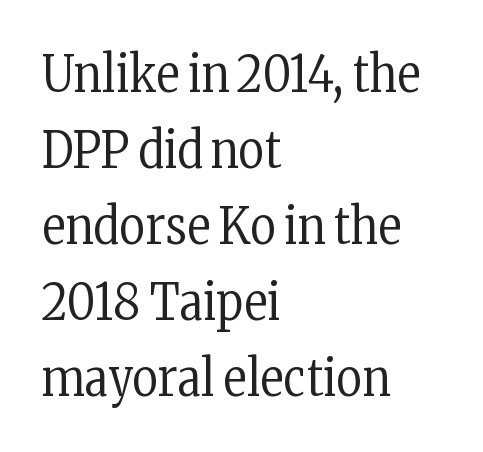
{"serif": "yes", "italic": "no", "bold": "no", "weight": "regular", "width": "condensed", "stroke_contrast": "low", "x_height": "medium", "monospaced": "no", "underline": "no", "align": "left", "line_spacing": "normal", "line_spacing_ratio": 1.52, "letter_spacing": "normal", "letter_spacing_em": 0.0, "glyph_px": 50}
